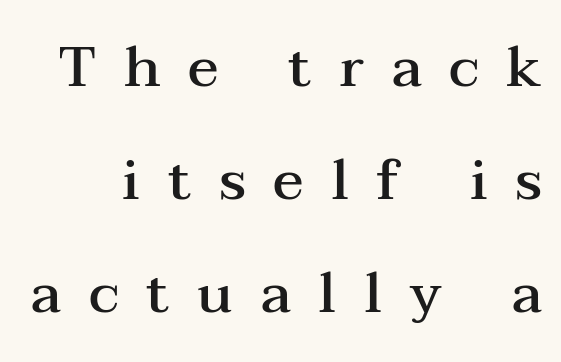
The specimen omits any rule beneath the text block's lines. The font is running at a semibold setting, under full bold. One glance says open: line gaps are wider than usual. Tracking value appears strongly positive — letters spread wide. You could not count columns in this text — the font is proportionally spaced. Italic: no, the glyphs are upright roman.
